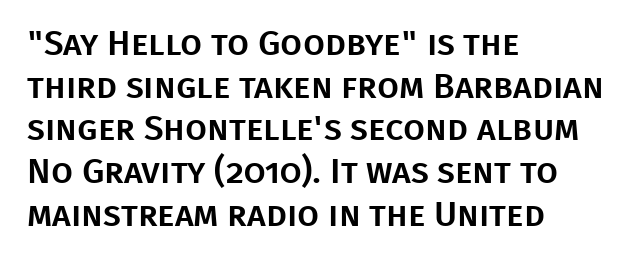
{"serif": "no", "italic": "no", "width": "normal", "stroke_contrast": "low", "x_height": "large", "monospaced": "no", "underline": "no", "align": "left", "line_spacing_ratio": 1.22, "letter_spacing": "normal", "letter_spacing_em": 0.0, "glyph_px": 35}
